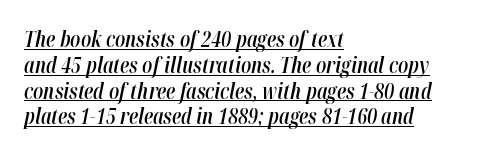
Is the type slanted? Yes — the strokes lean at a clear angle. Does the copy run flush right? No — it runs flush left. This is moderately heavy type, rendered in semibold. Caption: lettering with a line underneath.
